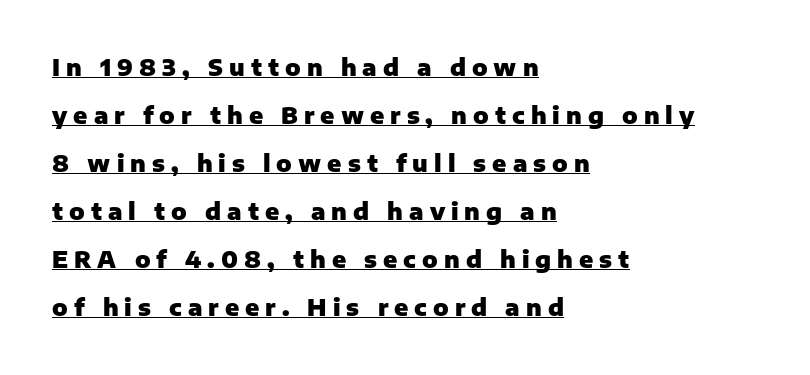
{"italic": "no", "bold": "yes", "underline": "yes", "align": "left", "line_spacing": "loose", "line_spacing_ratio": 2.09, "letter_spacing": "wide", "letter_spacing_em": 0.26, "glyph_px": 23}
